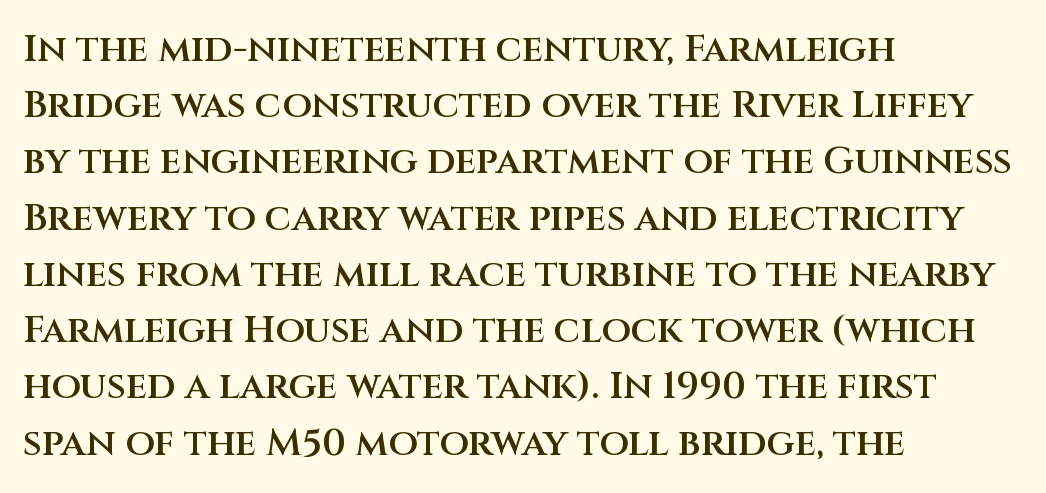
Q: Is the text bold? A: Semi-bold.
Q: Is the text italic (slanted)? A: No, it is upright.
Q: Is the typeface a serif or a sans-serif typeface? A: Sans-serif.
Q: Is the text underlined? A: No.
Q: How is the paragraph aligned? A: Left-aligned.
Q: Is the spacing between letters normal or unusually wide? A: Normal.
Q: Is the spacing between lines tight, normal or loose? A: Normal.
Q: Width (condensed, normal, or wide)? A: Normal.
Q: Stroke contrast? A: Medium.
Q: x-height? A: Large.
Q: Monospaced? A: No.
